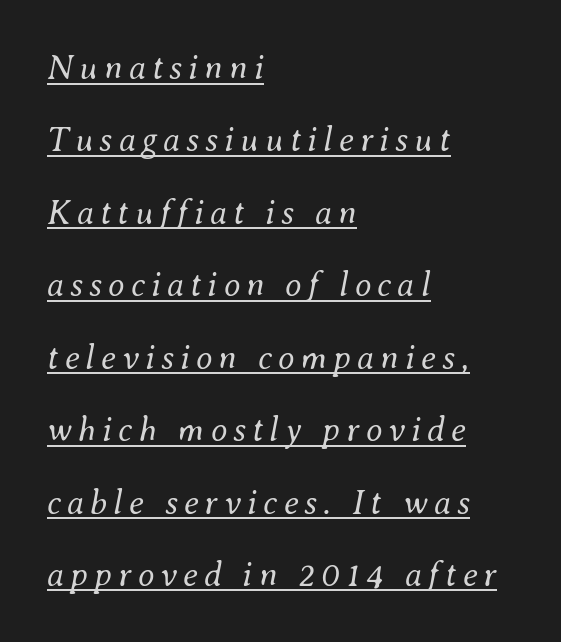
{"italic": "yes", "lean": "right", "slant_degrees": 8, "bold": "no", "weight": "regular", "width": "normal", "stroke_contrast": "medium", "x_height": "small", "monospaced": "no", "underline": "yes", "align": "left", "line_spacing": "loose", "line_spacing_ratio": 2.13, "glyph_px": 34}
